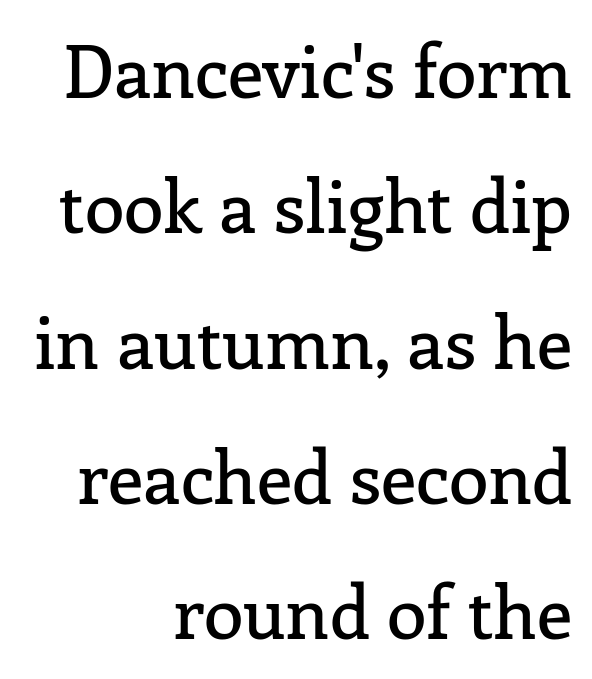
The image shows 72 px serif type, upright; set right-aligned, line spacing 1.88x, normal letter spacing, not underlined; low stroke contrast and a medium x-height.
